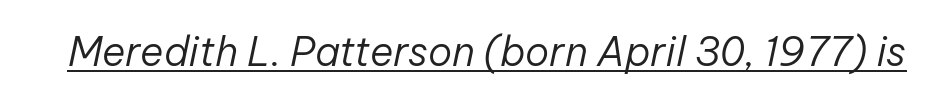
Like a heading marked for emphasis, these lines bear an underscore. Ink coverage per letter is moderate at most. Students, note that the glyphs here touch the page at normal intervals. If you drew a line through each stem, it would be angled. This sample has the flowing, uneven cadence of proportional lettering.
